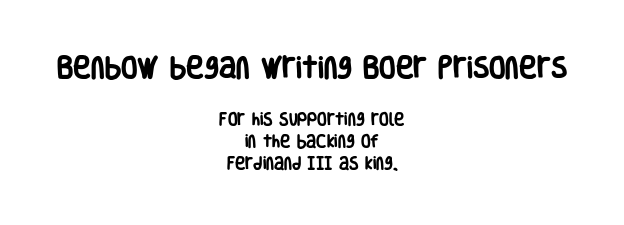
The paragraph has two soft edges and a firm central axis. Between one letter and the next there's only the usual sliver of space. If you squint, the top block still reads clearly — it's the larger of the two. Characters remain perfectly vertical along every line. Letters rest on an invisible, unmarked baseline. Typesetter's note: full bold, strokes at maximum text heaviness.
